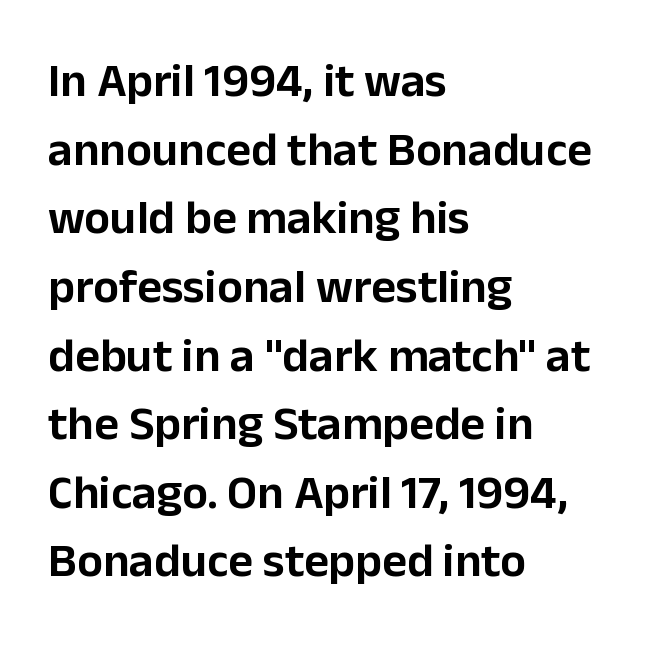
Q: Is the text italic (slanted)? A: No, it is upright.
Q: Is the typeface a serif or a sans-serif typeface? A: Sans-serif.
Q: Is the text underlined? A: No.
Q: How is the paragraph aligned? A: Left-aligned.
Q: Is the spacing between letters normal or unusually wide? A: Normal.
Q: Is the spacing between lines tight, normal or loose? A: Normal.
Q: Width (condensed, normal, or wide)? A: Normal.
Q: Stroke contrast? A: Low.
Q: x-height? A: Medium.
Q: Monospaced? A: No.
